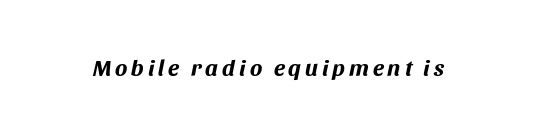
{"italic": "yes", "lean": "right", "slant_degrees": 11, "bold": "yes", "underline": "no", "glyph_px": 23}
